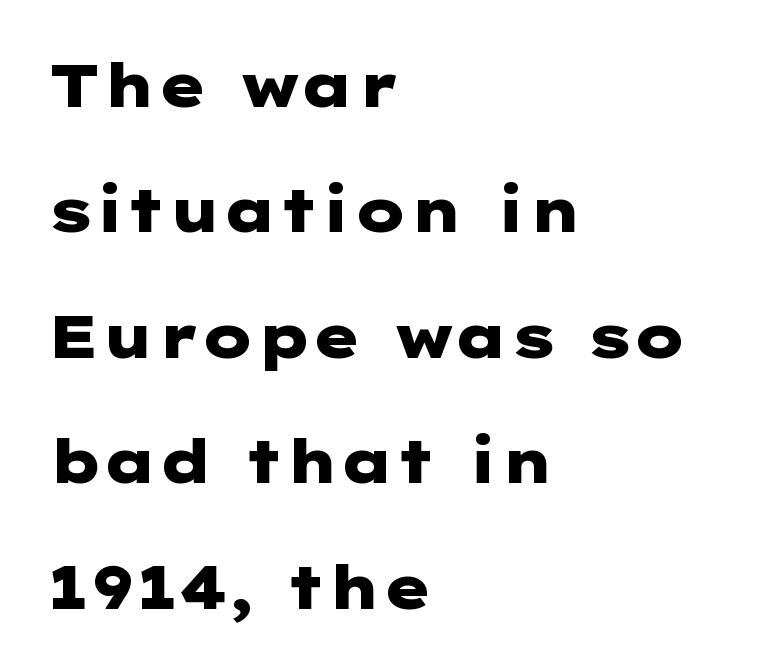
Clear beneath every line of the passage. Notice the wide empty band between every row — that's loose leading. Observe the absence of serifs on each vertical stroke in this sample. Is the type bold? Yes — the strokes are clearly thick and heavy. Alignment: flush left. This sample uses plain, unmodified letter spacing.
